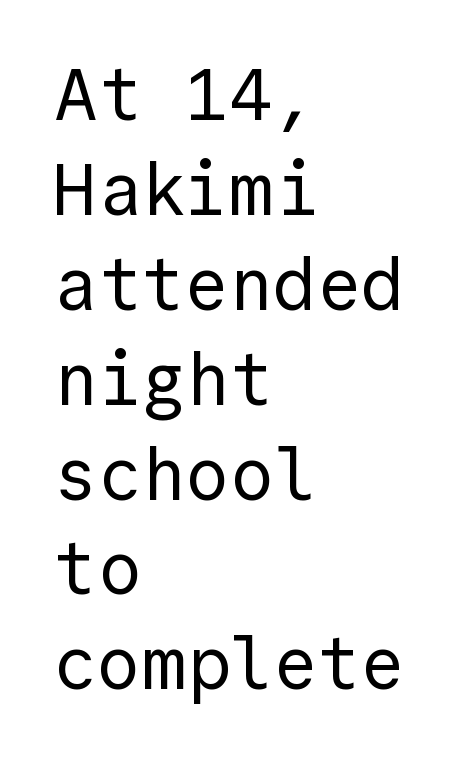
Has an underline been added? It has not. Think of a typewriter: that constant character pitch is what you see here. Is there much room between lines? A standard amount, neither cramped nor airy. The type sits square on the baseline with zero lean.
